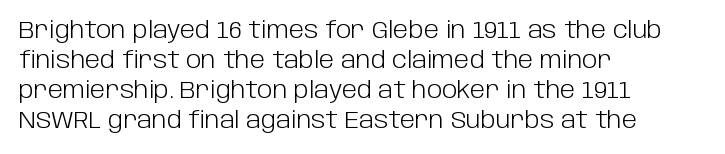
{"italic": "no", "bold": "no", "underline": "no", "align": "left", "line_spacing": "normal", "line_spacing_ratio": 1.31, "letter_spacing": "normal", "letter_spacing_em": 0.0, "glyph_px": 23}
